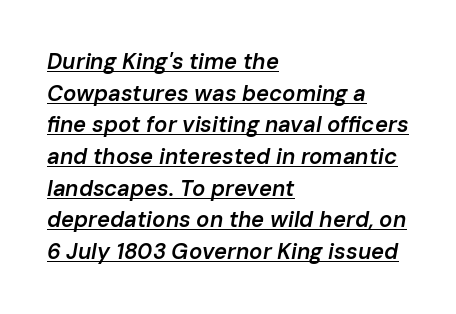
Q: Is the text bold? A: Semi-bold.
Q: Is the text italic (slanted)? A: Yes, it leans right by about 10 degrees.
Q: Is the text underlined? A: Yes.
Q: How is the paragraph aligned? A: Left-aligned.
Q: Is the spacing between letters normal or unusually wide? A: Normal.
Q: Is the spacing between lines tight, normal or loose? A: Normal.
